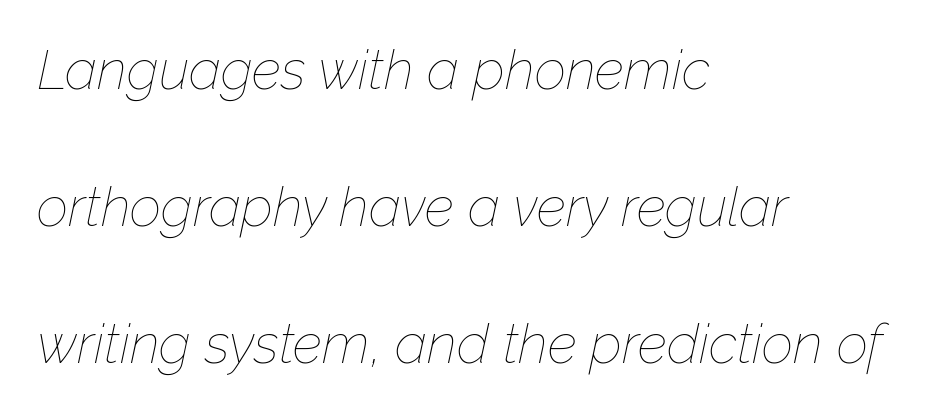
{"italic": "yes", "lean": "right", "slant_degrees": 12, "bold": "no", "weight": "thin", "width": "normal", "stroke_contrast": "low", "x_height": "medium", "monospaced": "no", "underline": "no", "align": "left", "line_spacing": "loose", "line_spacing_ratio": 2.49, "letter_spacing": "normal", "letter_spacing_em": 0.0, "glyph_px": 55}
